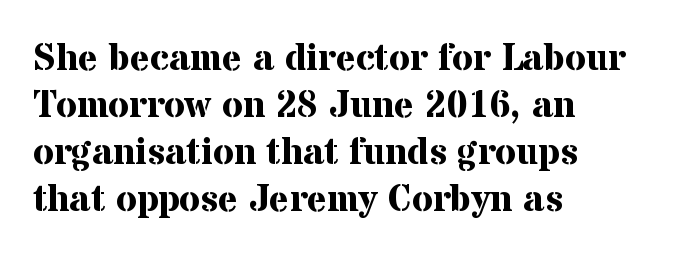
The image shows 38 px bold serif type, upright; set left-aligned, line spacing 1.24x, normal letter spacing, not underlined; medium stroke contrast and a medium x-height.
